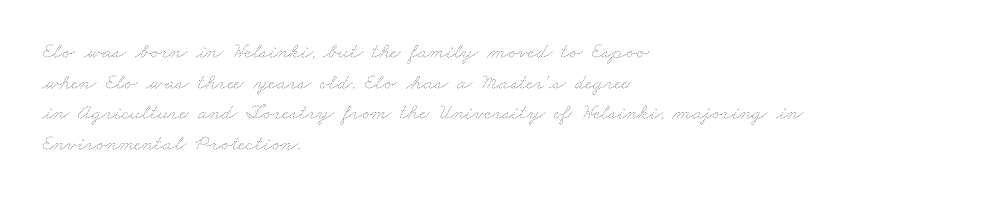
Q: Is the text bold? A: No.
Q: Is the text underlined? A: No.
Q: How is the paragraph aligned? A: Left-aligned.
Q: Is the spacing between letters normal or unusually wide? A: Normal.
Q: Is the spacing between lines tight, normal or loose? A: Normal.
